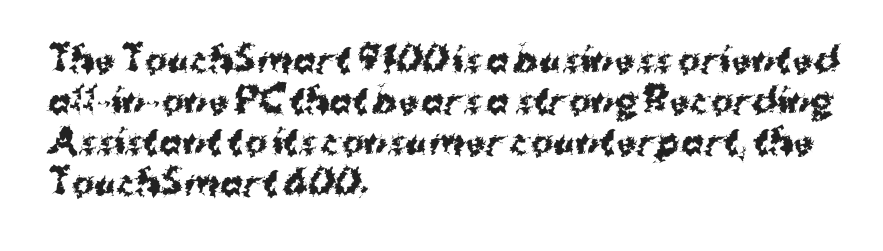
Q: Is the text bold? A: Yes.
Q: Is the text italic (slanted)? A: Yes.
Q: Is the typeface a serif or a sans-serif typeface? A: Sans-serif.
Q: Is the text underlined? A: No.
Q: How is the paragraph aligned? A: Left-aligned.
Q: Is the spacing between letters normal or unusually wide? A: Normal.
Q: Width (condensed, normal, or wide)? A: Normal.
Q: Stroke contrast? A: Medium.
Q: x-height? A: Medium.
Q: Monospaced? A: No.
